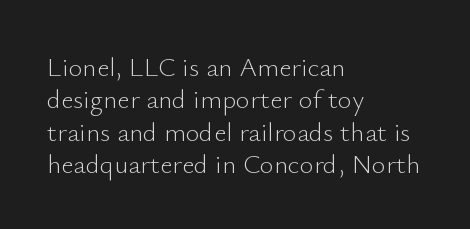
The font is comparable to plain body text, perhaps lighter. Line starts are locked; line ends wander. Nothing unusual about the tracking: characters are spaced as the font intends. The type sits square on the baseline with zero lean. Rule under the text: the space is simply empty.
